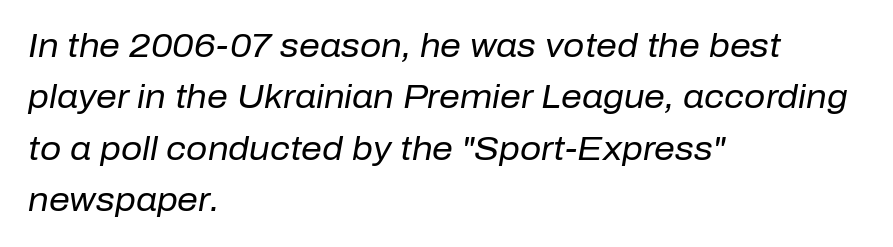
The image shows 33 px regular-weight type, italic (leaning right); set left-aligned, normal line spacing (1.56x), normal letter spacing, not underlined; low stroke contrast and a medium x-height.
